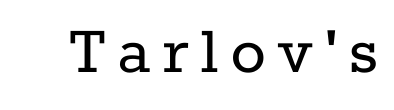
The image shows 73 px regular-weight serif type, upright; set not underlined; low stroke contrast and a medium x-height.
